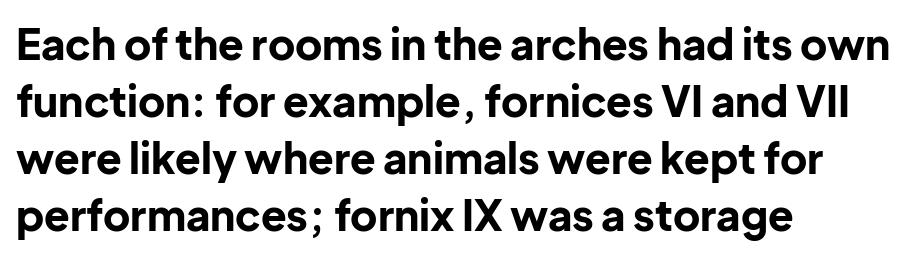
{"serif": "no", "italic": "no", "bold": "yes", "weight": "bold", "width": "normal", "stroke_contrast": "low", "x_height": "medium", "monospaced": "no", "underline": "no", "align": "left", "line_spacing": "normal", "line_spacing_ratio": 1.36, "letter_spacing": "normal", "letter_spacing_em": 0.0, "glyph_px": 42}
